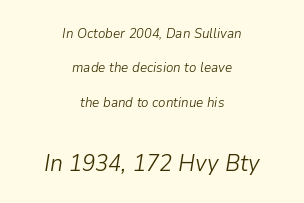
The image shows 24 px text type, italic (leaning right); set centered, loose line spacing (2.46x), normal letter spacing, not underlined; the second (bottom) block is 1.71x larger.
